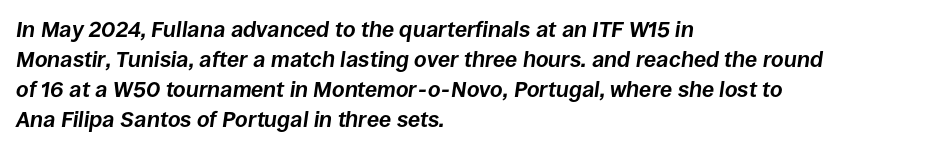
The image shows 22 px bold type, italic (leaning right); set left-aligned, normal line spacing (1.37x), normal letter spacing, not underlined.
